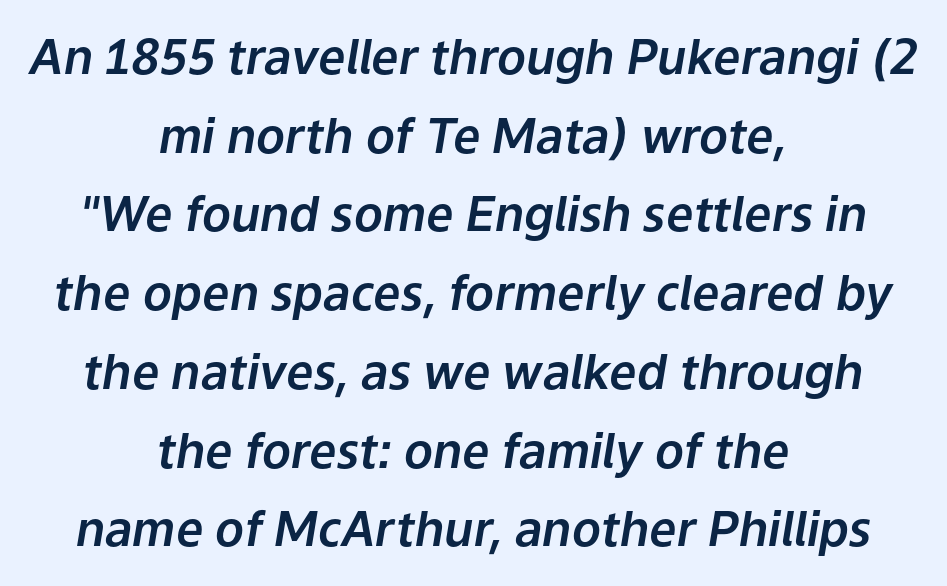
The image shows 48 px text type, italic (leaning right); set centered, normal line spacing (1.64x), normal letter spacing, not underlined; low stroke contrast and a medium x-height.
